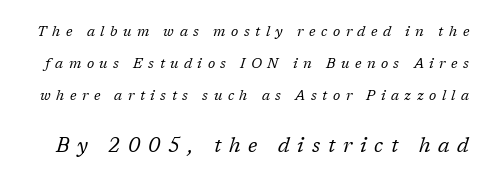
Q: Is the text bold? A: No.
Q: Is the text italic (slanted)? A: Yes, it leans right by about 17 degrees.
Q: Is the text underlined? A: No.
Q: Is the spacing between letters normal or unusually wide? A: Unusually wide.
Q: Is the spacing between lines tight, normal or loose? A: Loose.
Q: Which block of text is set in a larger size, the first (top) or the second (bottom)? A: The second (bottom) one.
